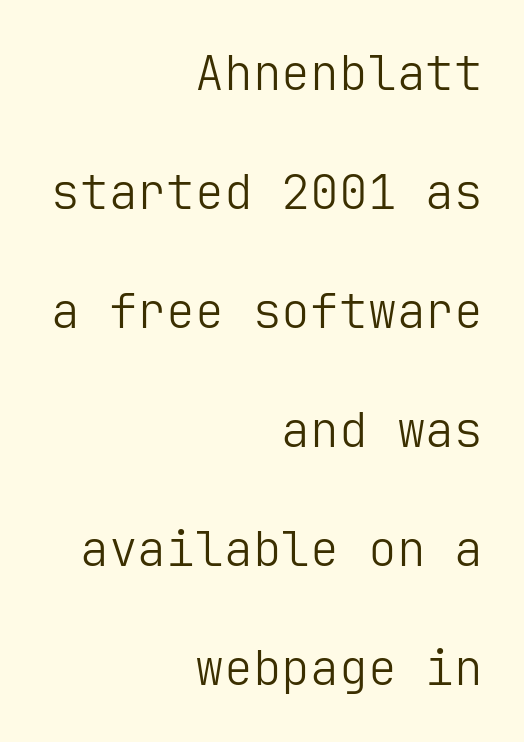
{"serif": "no", "italic": "no", "bold": "no", "weight": "light", "width": "normal", "stroke_contrast": "low", "x_height": "medium", "underline": "no", "align": "right", "line_spacing": "loose", "line_spacing_ratio": 2.48, "letter_spacing": "normal", "letter_spacing_em": 0.0, "glyph_px": 48}
